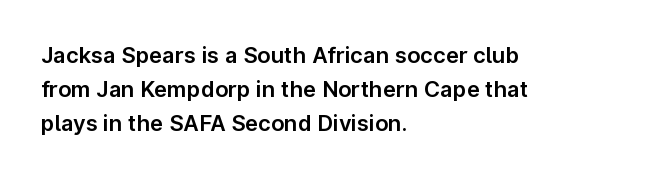
{"italic": "no", "underline": "no", "align": "left", "line_spacing": "normal", "line_spacing_ratio": 1.55, "letter_spacing": "normal", "letter_spacing_em": 0.0, "glyph_px": 22}
